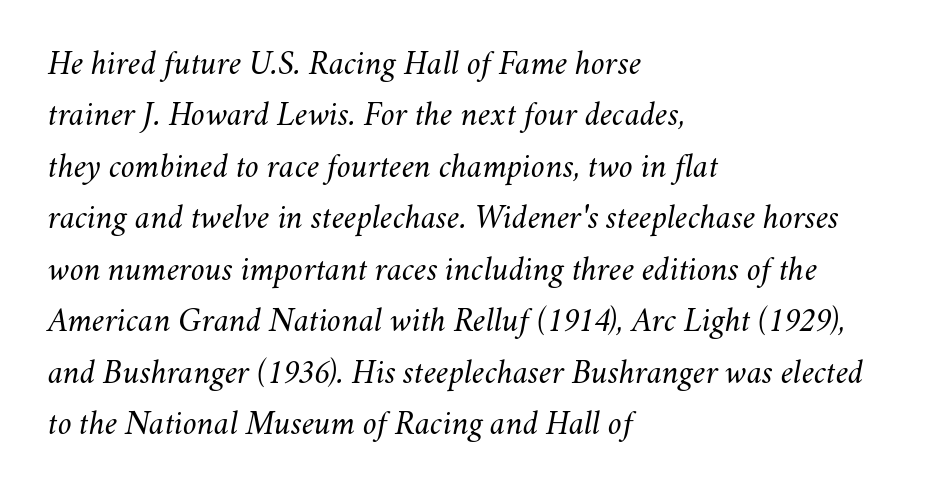
{"italic": "yes", "lean": "right", "slant_degrees": 11, "bold": "no", "weight": "light", "width": "normal", "stroke_contrast": "medium", "x_height": "small", "monospaced": "no", "underline": "no", "align": "left", "line_spacing": "normal", "line_spacing_ratio": 1.47, "letter_spacing": "normal", "letter_spacing_em": 0.0, "glyph_px": 35}
